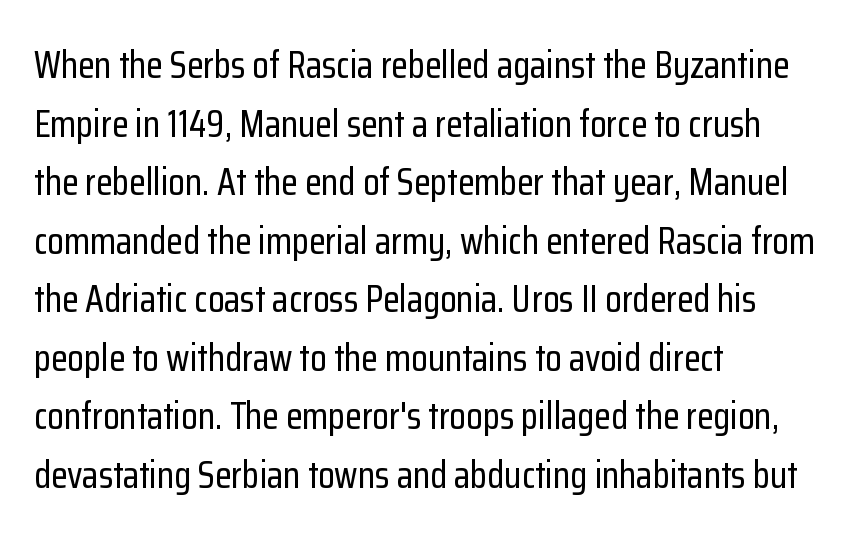
Tracking value appears to be zero — textbook default spacing. Look at the bottom of the vertical strokes: they stop flat, with no serifs. Underline: absent. The vertical gap from one line to the next is medium.
